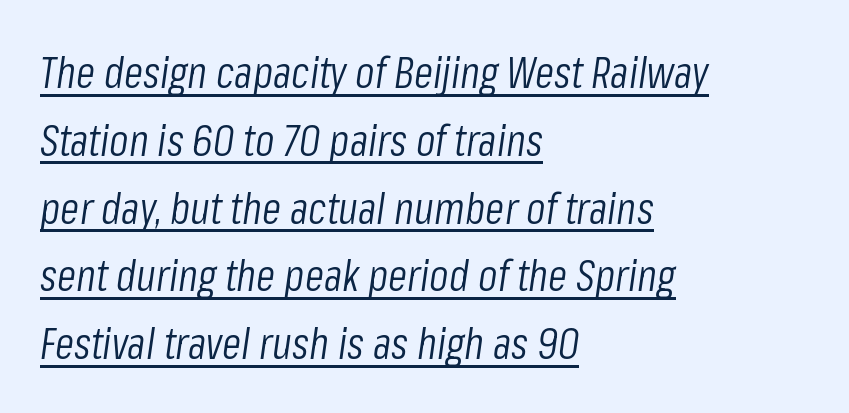
The image shows 44 px light, condensed type, italic (leaning right); set left-aligned, normal line spacing (1.54x), normal letter spacing, underlined; low stroke contrast and a medium x-height.
